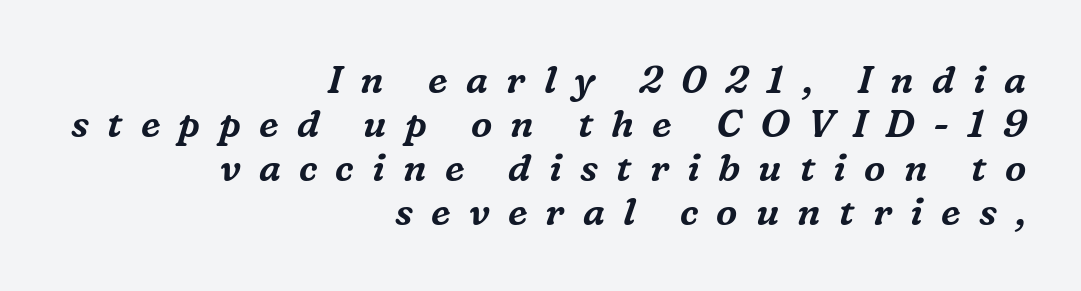
Q: Is the text italic (slanted)? A: Yes, it leans right by about 16 degrees.
Q: Is the typeface a serif or a sans-serif typeface? A: Serif.
Q: Is the text underlined? A: No.
Q: How is the paragraph aligned? A: Right-aligned.
Q: Is the spacing between letters normal or unusually wide? A: Unusually wide.
Q: Width (condensed, normal, or wide)? A: Normal.
Q: Stroke contrast? A: Medium.
Q: x-height? A: Medium.
Q: Monospaced? A: No.
